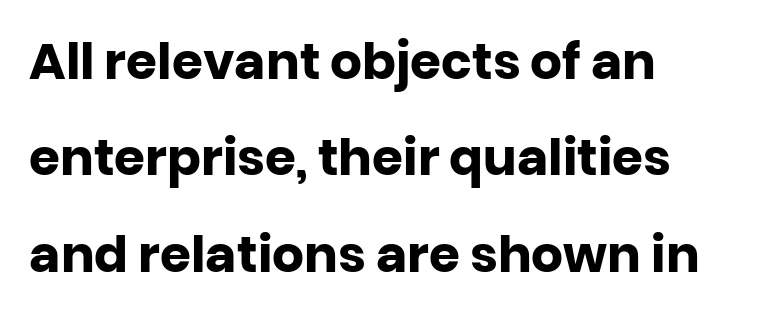
Q: Is the text bold? A: Yes.
Q: Is the text italic (slanted)? A: No, it is upright.
Q: Is the typeface a serif or a sans-serif typeface? A: Sans-serif.
Q: Is the text underlined? A: No.
Q: How is the paragraph aligned? A: Left-aligned.
Q: Is the spacing between letters normal or unusually wide? A: Normal.
Q: Is the spacing between lines tight, normal or loose? A: Loose.
Q: Width (condensed, normal, or wide)? A: Normal.
Q: Stroke contrast? A: Low.
Q: x-height? A: Large.
Q: Monospaced? A: No.
